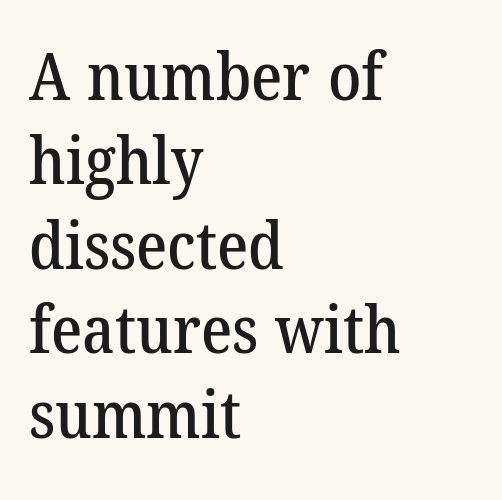
Left-aligned paragraph, ragged on the right. Quick note: underline off. In terms of leading, this rendering sits right in the middle. Do the characters align in a grid? No, the font is proportional. Compared with typical body copy, the letter spacing here is the same.
